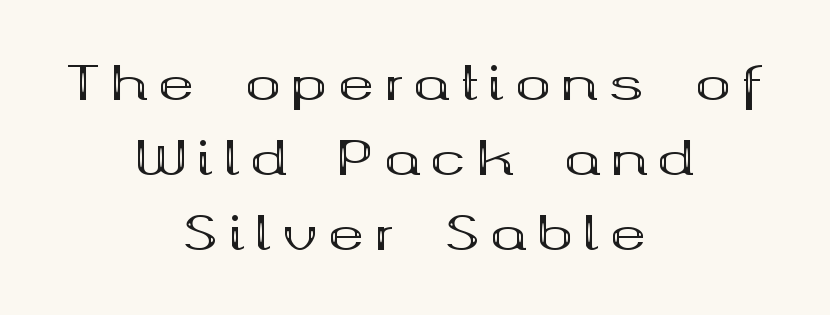
Q: Is the text bold? A: Yes.
Q: Is the text italic (slanted)? A: No, it is upright.
Q: Is the typeface a serif or a sans-serif typeface? A: Serif.
Q: Is the text underlined? A: No.
Q: How is the paragraph aligned? A: Centered.
Q: Is the spacing between letters normal or unusually wide? A: Unusually wide.
Q: Is the spacing between lines tight, normal or loose? A: Normal.
Q: Width (condensed, normal, or wide)? A: Wide.
Q: Stroke contrast? A: Medium.
Q: x-height? A: Medium.
Q: Monospaced? A: No.
